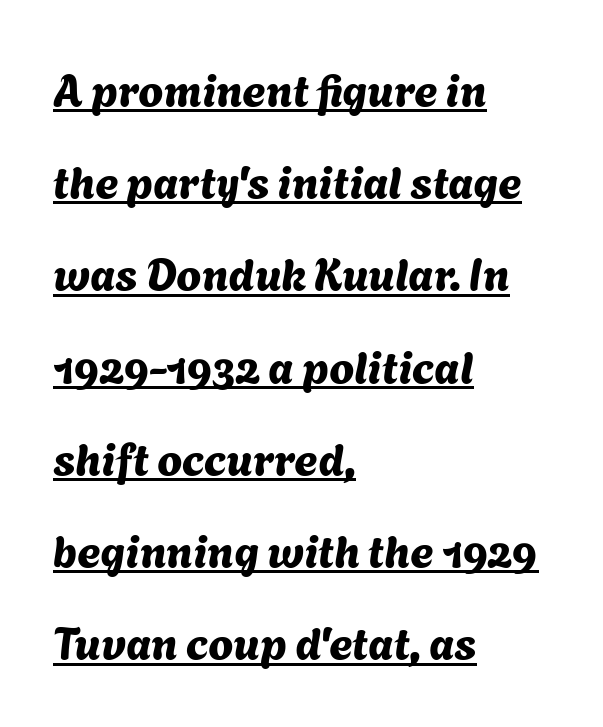
The image shows 45 px sans-serif type; set left-aligned, loose line spacing (2.05x), normal letter spacing, underlined; medium stroke contrast and a medium x-height.
